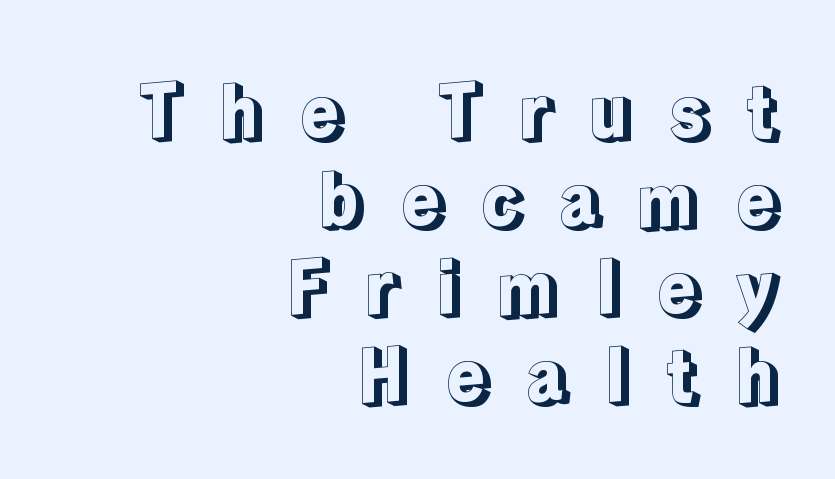
{"italic": "no", "width": "normal", "x_height": "medium", "monospaced": "no", "underline": "no", "align": "right", "line_spacing_ratio": 1.19, "letter_spacing": "wide", "letter_spacing_em": 0.46, "glyph_px": 74}
